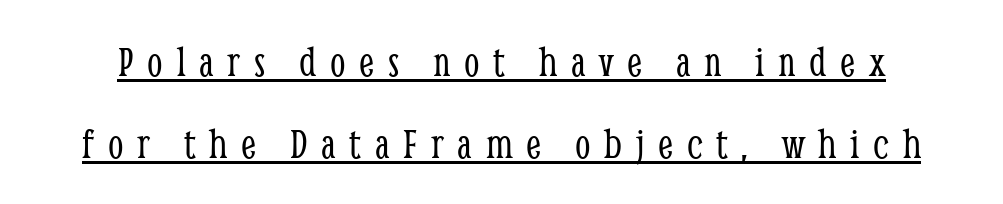
The image shows 44 px light, condensed serif type, upright; set line spacing 1.86x, unusually wide letter spacing (+0.31 em), underlined; low stroke contrast and a medium x-height.
